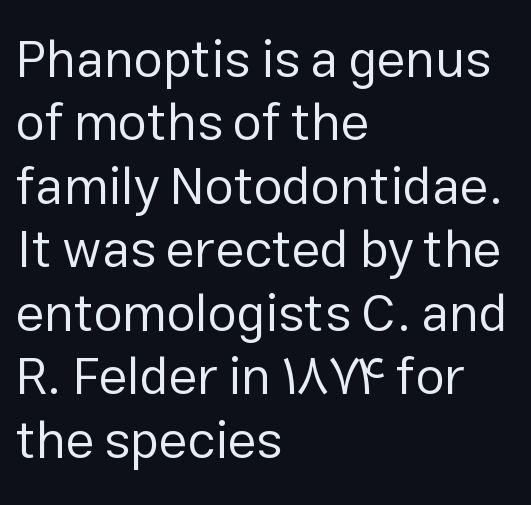
Q: Is the text bold? A: No.
Q: Is the text italic (slanted)? A: No, it is upright.
Q: Is the typeface a serif or a sans-serif typeface? A: Sans-serif.
Q: Is the text underlined? A: No.
Q: How is the paragraph aligned? A: Left-aligned.
Q: Is the spacing between letters normal or unusually wide? A: Normal.
Q: Width (condensed, normal, or wide)? A: Normal.
Q: Stroke contrast? A: Low.
Q: x-height? A: Medium.
Q: Monospaced? A: No.
